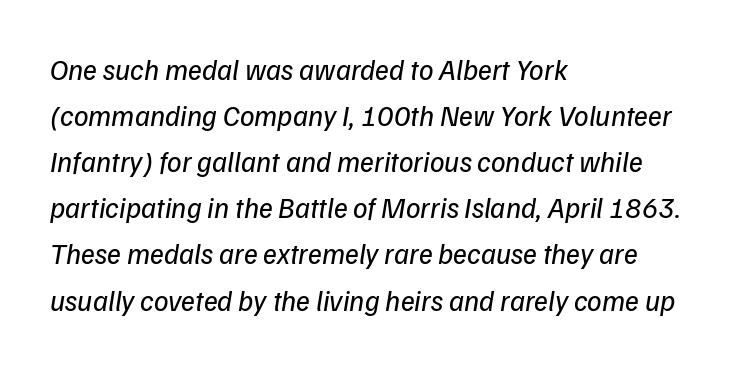
Q: Is the text bold? A: No.
Q: Is the text italic (slanted)? A: Yes, it leans right by about 9 degrees.
Q: Is the text underlined? A: No.
Q: How is the paragraph aligned? A: Left-aligned.
Q: Is the spacing between letters normal or unusually wide? A: Normal.
Q: Is the spacing between lines tight, normal or loose? A: Normal.
Q: Width (condensed, normal, or wide)? A: Normal.
Q: Stroke contrast? A: Low.
Q: x-height? A: Medium.
Q: Monospaced? A: No.
